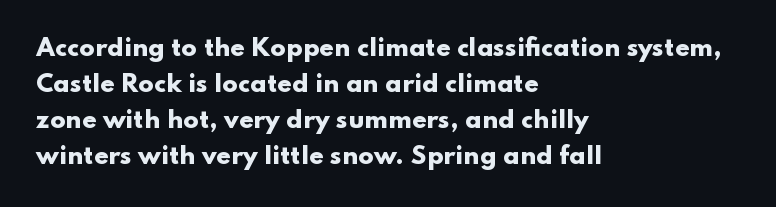
{"italic": "no", "bold": "yes", "underline": "no", "align": "left", "line_spacing": "normal", "line_spacing_ratio": 1.57, "letter_spacing": "normal", "letter_spacing_em": 0.0, "glyph_px": 23}
